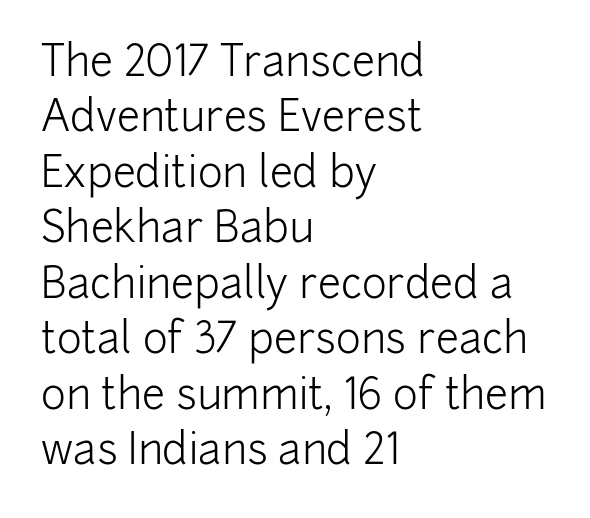
{"serif": "no", "italic": "no", "bold": "no", "weight": "light", "width": "normal", "stroke_contrast": "low", "x_height": "medium", "monospaced": "no", "underline": "no", "align": "left", "line_spacing": "normal", "line_spacing_ratio": 1.32, "letter_spacing": "normal", "letter_spacing_em": 0.0, "glyph_px": 42}
